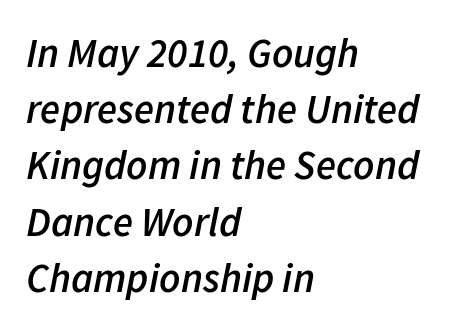
Q: Is the text bold? A: Semi-bold.
Q: Is the text italic (slanted)? A: Yes, it leans right by about 11 degrees.
Q: Is the text underlined? A: No.
Q: How is the paragraph aligned? A: Left-aligned.
Q: Is the spacing between letters normal or unusually wide? A: Normal.
Q: Is the spacing between lines tight, normal or loose? A: Normal.
Q: Width (condensed, normal, or wide)? A: Normal.
Q: Stroke contrast? A: Low.
Q: x-height? A: Medium.
Q: Monospaced? A: No.
